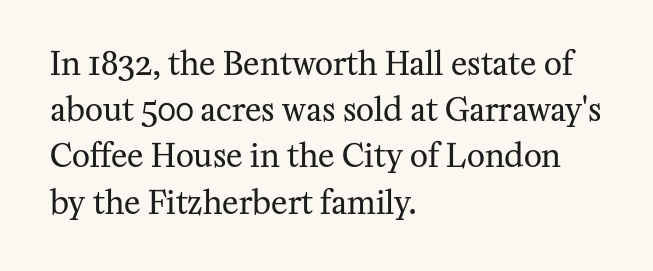
{"serif": "yes", "italic": "no", "bold": "no", "weight": "regular", "width": "normal", "stroke_contrast": "medium", "x_height": "medium", "monospaced": "no", "underline": "no", "align": "left", "line_spacing": "normal", "line_spacing_ratio": 1.49, "letter_spacing": "normal", "letter_spacing_em": 0.0, "glyph_px": 31}
